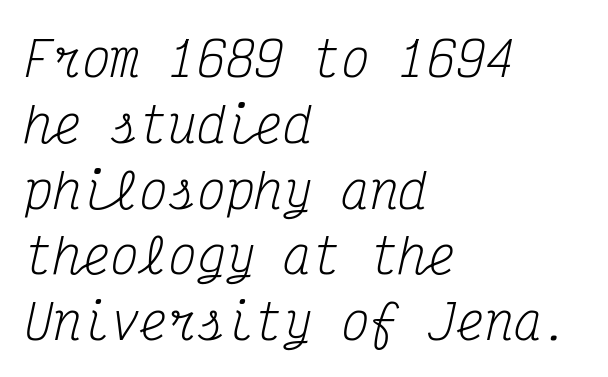
Q: Is the text bold? A: No.
Q: Is the text italic (slanted)? A: Yes, it leans right by about 12 degrees.
Q: Is the typeface a serif or a sans-serif typeface? A: Serif.
Q: Is the text underlined? A: No.
Q: How is the paragraph aligned? A: Left-aligned.
Q: Is the spacing between letters normal or unusually wide? A: Normal.
Q: Is the spacing between lines tight, normal or loose? A: Normal.
Q: Width (condensed, normal, or wide)? A: Condensed.
Q: Stroke contrast? A: Medium.
Q: x-height? A: Medium.
Q: Monospaced? A: Yes.
